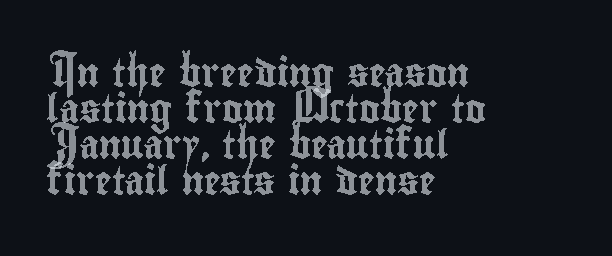
{"italic": "no", "width": "condensed", "x_height": "small", "monospaced": "no", "underline": "no", "align": "left", "line_spacing": "normal", "line_spacing_ratio": 1.28, "letter_spacing": "normal", "letter_spacing_em": 0.0, "glyph_px": 28}
